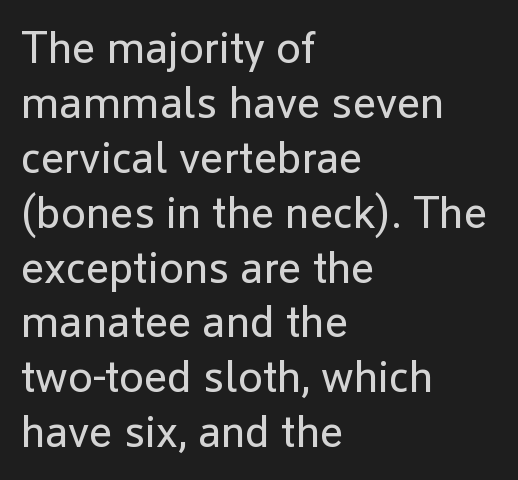
Style check: upright. These lines are rendered in a variable-pitch font. Does extra space separate the letters? No, they use regular spacing. All the whitespace from short lines collects on the right.
